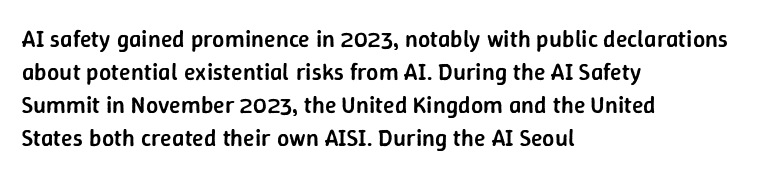
Q: Is the text bold? A: Semi-bold.
Q: Is the text italic (slanted)? A: No, it is upright.
Q: Is the text underlined? A: No.
Q: How is the paragraph aligned? A: Left-aligned.
Q: Is the spacing between letters normal or unusually wide? A: Normal.
Q: Is the spacing between lines tight, normal or loose? A: Normal.
